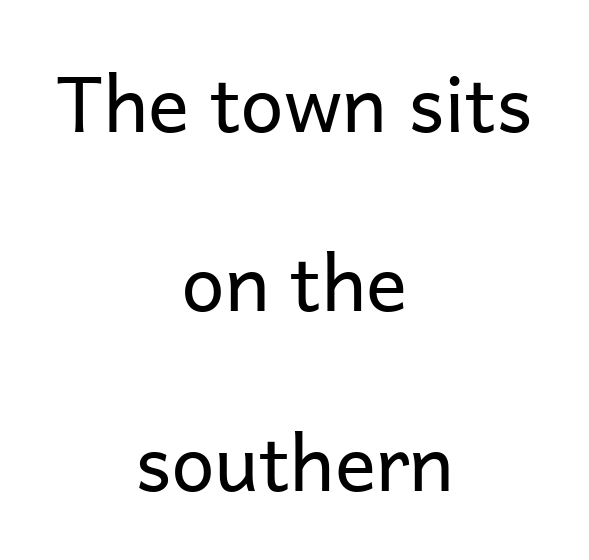
{"serif": "no", "italic": "no", "bold": "no", "weight": "regular", "width": "normal", "stroke_contrast": "low", "x_height": "medium", "monospaced": "no", "underline": "no", "align": "center", "line_spacing": "loose", "line_spacing_ratio": 2.33, "letter_spacing": "normal", "letter_spacing_em": 0.0, "glyph_px": 77}
